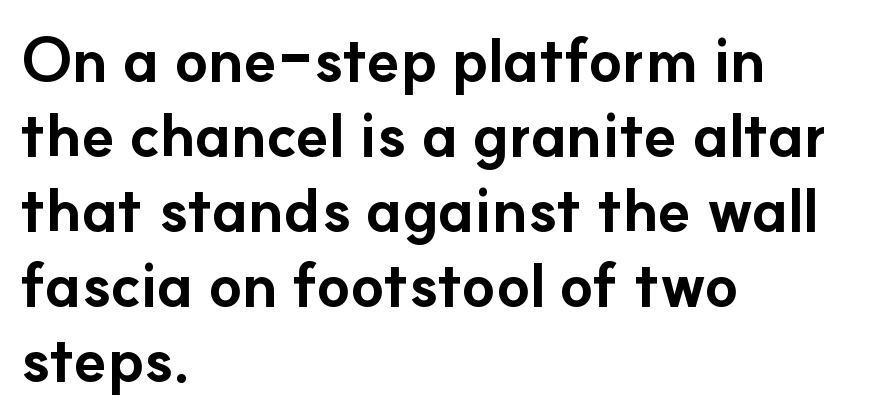
Q: Is the text bold? A: Yes.
Q: Is the text italic (slanted)? A: No, it is upright.
Q: Is the typeface a serif or a sans-serif typeface? A: Sans-serif.
Q: Is the text underlined? A: No.
Q: How is the paragraph aligned? A: Left-aligned.
Q: Is the spacing between letters normal or unusually wide? A: Normal.
Q: Width (condensed, normal, or wide)? A: Normal.
Q: Stroke contrast? A: Low.
Q: x-height? A: Small.
Q: Monospaced? A: No.
